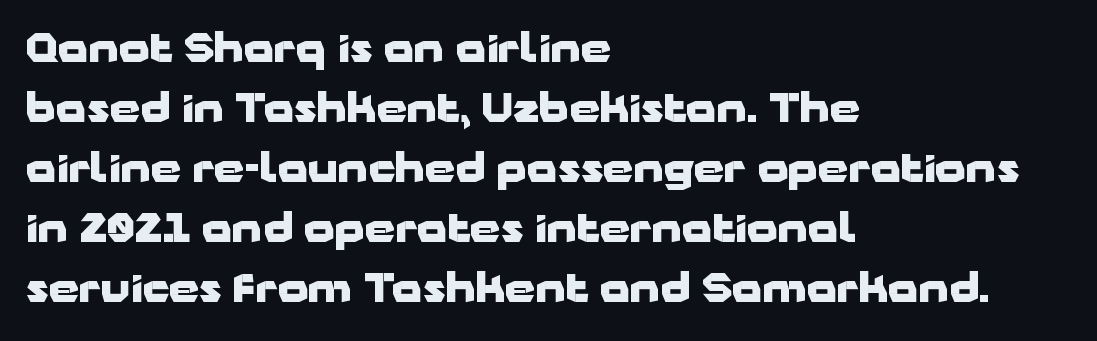
No italicization has been applied; the sample stays upright. The paragraph has a hard left edge and a soft right edge. The characters display no serif detailing; their extremities are plain. The face used here is proportionally spaced, like ordinary book or web type. You'd pick this weight for a headline — it's a proper bold.
